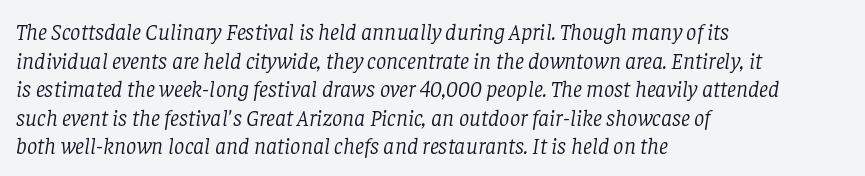
{"italic": "yes", "lean": "right", "slant_degrees": 8, "bold": "no", "underline": "no", "align": "left", "line_spacing_ratio": 1.24, "letter_spacing": "normal", "letter_spacing_em": 0.0, "glyph_px": 23}
